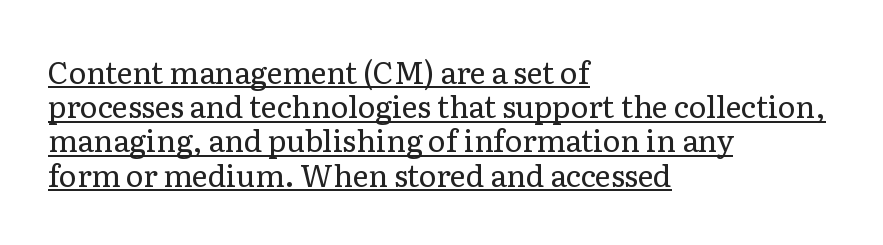
{"serif": "yes", "italic": "no", "bold": "no", "weight": "regular", "width": "normal", "stroke_contrast": "low", "x_height": "medium", "monospaced": "no", "underline": "yes", "align": "left", "line_spacing": "tight", "line_spacing_ratio": 1.14, "letter_spacing": "normal", "letter_spacing_em": 0.0, "glyph_px": 30}
